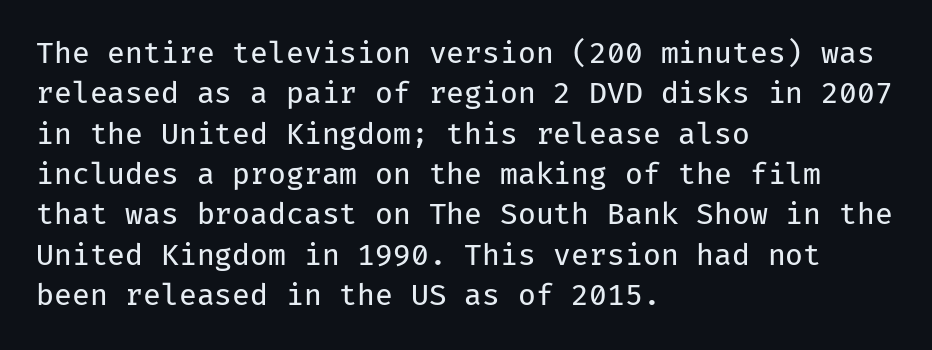
Q: Is the text bold? A: No.
Q: Is the text italic (slanted)? A: No, it is upright.
Q: Is the typeface a serif or a sans-serif typeface? A: Sans-serif.
Q: Is the text underlined? A: No.
Q: How is the paragraph aligned? A: Left-aligned.
Q: Is the spacing between letters normal or unusually wide? A: Normal.
Q: Is the spacing between lines tight, normal or loose? A: Normal.
Q: Width (condensed, normal, or wide)? A: Normal.
Q: Stroke contrast? A: Low.
Q: x-height? A: Medium.
Q: Monospaced? A: Yes.
